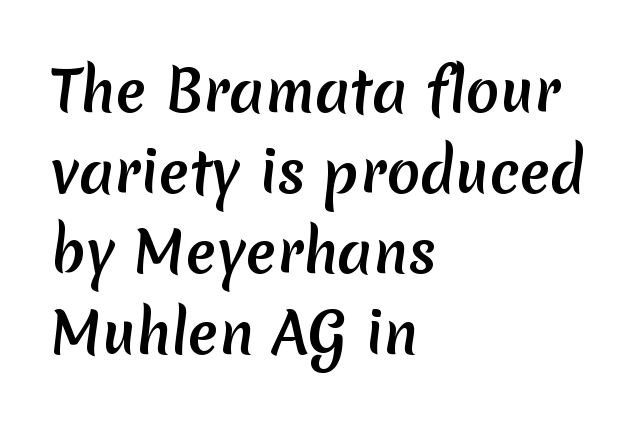
Q: Is the typeface a serif or a sans-serif typeface? A: Sans-serif.
Q: Is the text underlined? A: No.
Q: How is the paragraph aligned? A: Left-aligned.
Q: Is the spacing between letters normal or unusually wide? A: Normal.
Q: Is the spacing between lines tight, normal or loose? A: Normal.
Q: Width (condensed, normal, or wide)? A: Normal.
Q: Stroke contrast? A: Medium.
Q: x-height? A: Medium.
Q: Monospaced? A: No.
